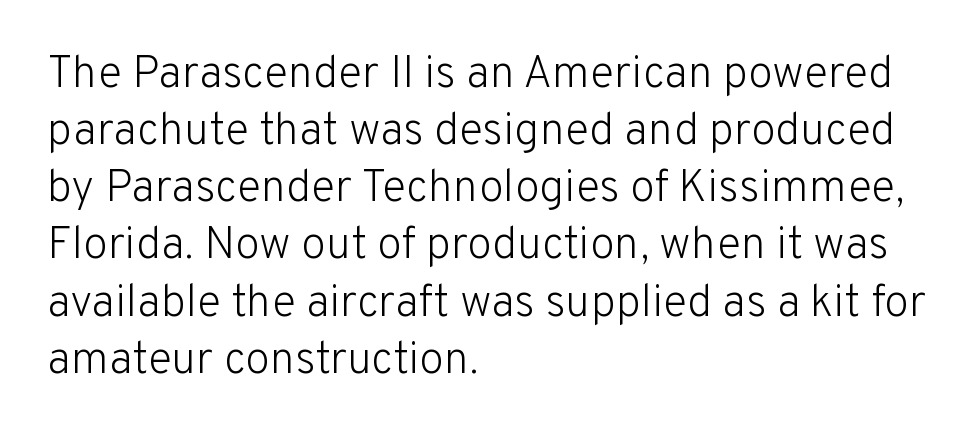
The image shows 45 px light sans-serif type, upright; set left-aligned, normal line spacing (1.27x), normal letter spacing, not underlined; low stroke contrast and a medium x-height.
